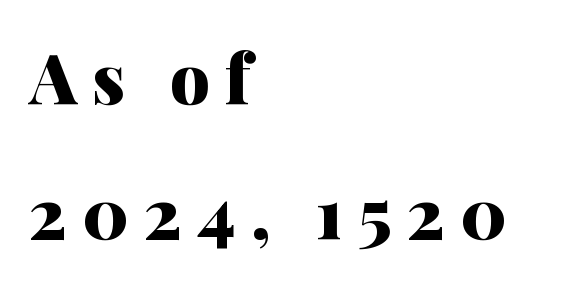
Q: Is the text bold? A: Yes.
Q: Is the text italic (slanted)? A: No, it is upright.
Q: Is the typeface a serif or a sans-serif typeface? A: Serif.
Q: Is the text underlined? A: No.
Q: How is the paragraph aligned? A: Left-aligned.
Q: Is the spacing between letters normal or unusually wide? A: Unusually wide.
Q: Is the spacing between lines tight, normal or loose? A: Loose.
Q: Width (condensed, normal, or wide)? A: Normal.
Q: Stroke contrast? A: Medium.
Q: x-height? A: Medium.
Q: Monospaced? A: No.
